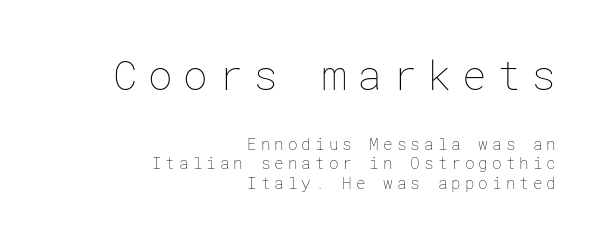
These lines are set flush right with a ragged left edge. The area under the type is left untouched. Of the two passages, the one on top uses the larger point size. Vertical strokes here are truly vertical. The passage shown has open, widely tracked lettering throughout. Counters stay open thanks to moderate or lighter strokes.
